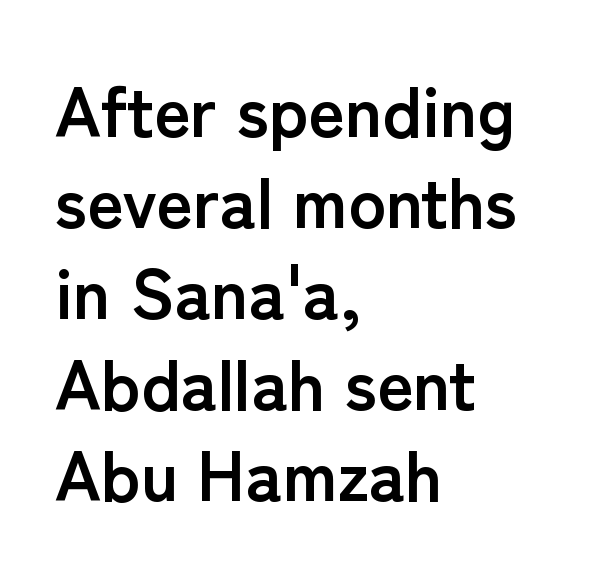
The image shows 70 px semibold sans-serif type, upright; set left-aligned, normal line spacing (1.3x), normal letter spacing, not underlined; low stroke contrast and a medium x-height.
